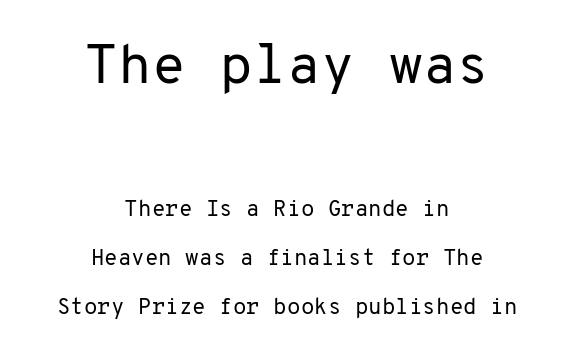
The typesetting does not lean heavy: it is not bold. The passage is arranged like a title page — every line centered. A typesetter would call this monospace, since all characters share one set width. Rows of type keep a wide berth in the vertical direction. The rendering shrinks the type as you move from the upper chunk to the lower. A typesetter would call this zero additional tracking.
